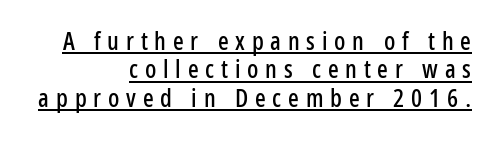
The image shows 25 px text type, upright; set right-aligned, tight line spacing (1.14x), unusually wide letter spacing (+0.27 em), underlined.
